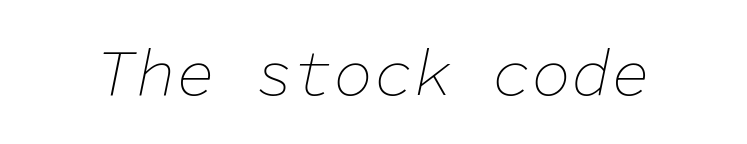
Think of a typewriter: that constant character pitch is what you see here. Summary of weight: not heavy and not bold. The specimen omits any rule beneath the text block's lines. The specimen reads as italic at a glance. Does extra space separate the letters? No, they use regular spacing.
